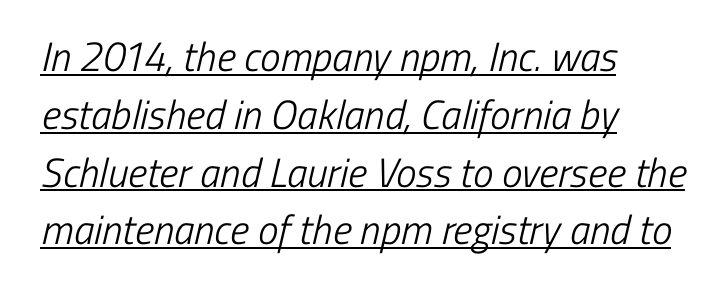
The image shows 41 px light, condensed sans-serif type; set left-aligned, normal line spacing (1.41x), normal letter spacing, underlined; low stroke contrast and a medium x-height.
